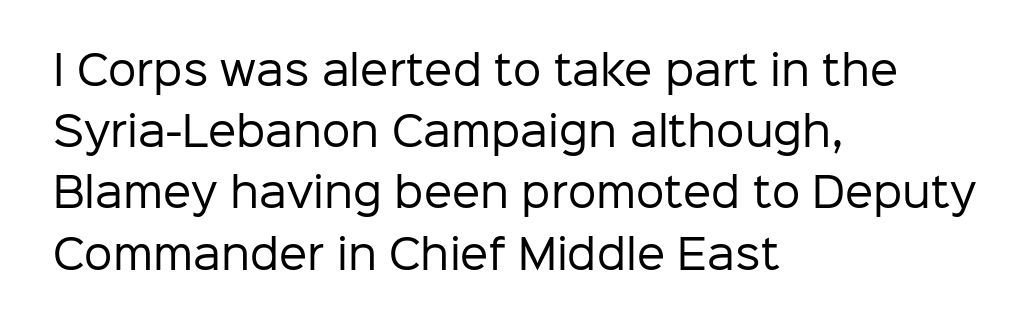
A quiet, ordinary-to-light weight characterises the typeface. Type style note: lacks serifs. Layout note: lines flush left. The glyphs are unaccompanied by any horizontal stroke below them. The leading is moderate, giving the passage an even texture. No extra tracking has been applied to these lines.
